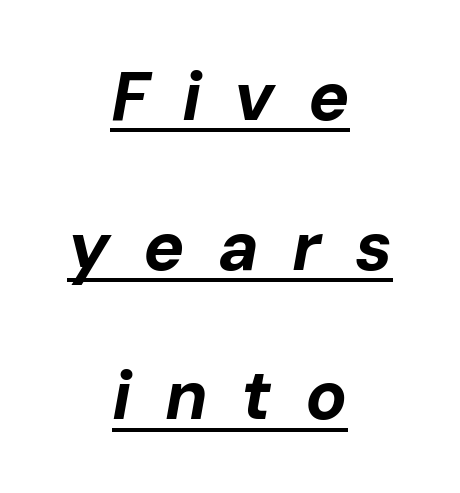
{"italic": "yes", "lean": "right", "slant_degrees": 10, "bold": "yes", "weight": "bold", "width": "normal", "stroke_contrast": "low", "x_height": "medium", "monospaced": "no", "underline": "yes", "align": "center", "line_spacing": "loose", "line_spacing_ratio": 2.17, "letter_spacing": "wide", "letter_spacing_em": 0.48, "glyph_px": 69}
